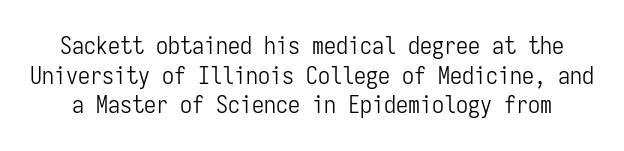
Descenders hang freely into open space. The font sits on the lighter half of the weight spectrum, regular included. The specimen reads as upright at a glance. No extra tracking has been applied to these lines.
